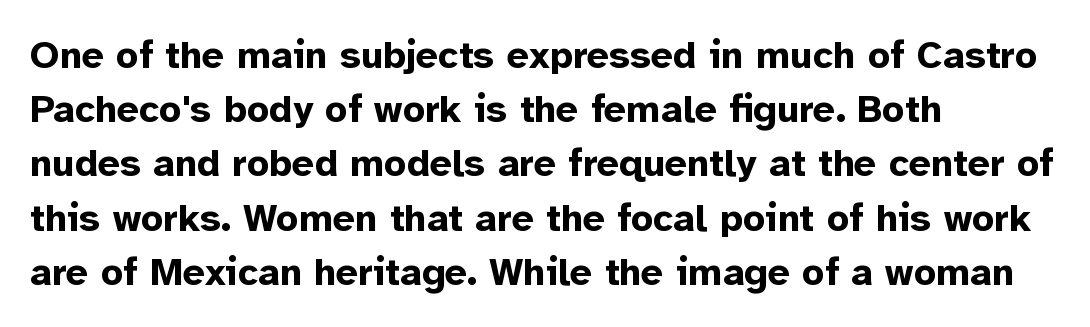
The rendering anchors every line to the left-hand side. The passage shown is typed in a proportional face where columns would drift. This is roman type, the default non-slanted kind. The baseline area is clear. Glyph-to-glyph distance matches everyday printed text.
